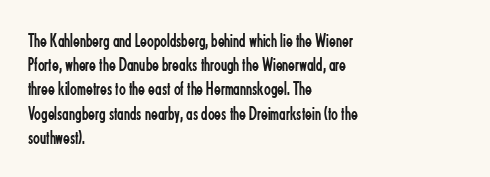
{"italic": "no", "bold": "no", "underline": "no", "align": "left", "line_spacing_ratio": 1.21, "letter_spacing": "normal", "letter_spacing_em": 0.0, "glyph_px": 20}
